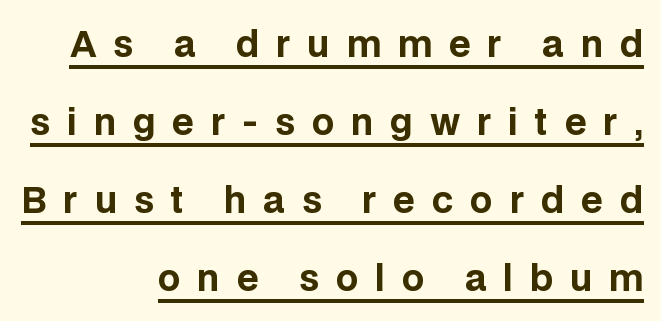
{"serif": "no", "italic": "no", "bold": "yes", "weight": "bold", "width": "normal", "stroke_contrast": "low", "x_height": "large", "monospaced": "no", "underline": "yes", "align": "right", "line_spacing": "loose", "line_spacing_ratio": 2.23, "letter_spacing": "wide", "letter_spacing_em": 0.48, "glyph_px": 35}
